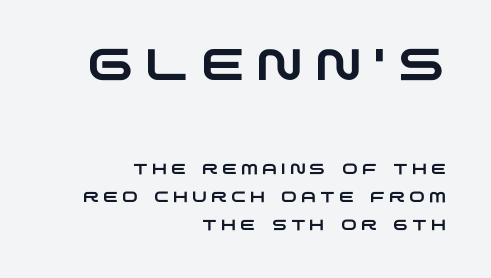
{"serif": "no", "width": "wide", "stroke_contrast": "low", "x_height": "large", "monospaced": "no", "underline": "no", "align": "right", "line_spacing_ratio": 1.88, "letter_spacing": "wide", "letter_spacing_em": 0.28, "larger_block": "first", "size_ratio": 2.93, "glyph_px": 44}
